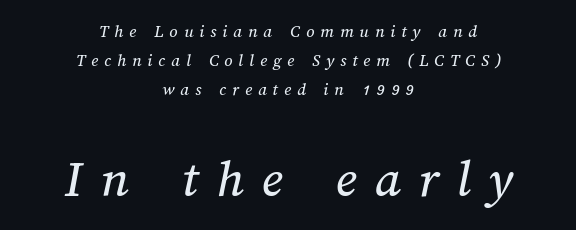
Here the designer chose a conventional face with non-uniform glyph widths. The line-height multiplier appears to be the usual default. The typesetter chose a symmetrical, centered arrangement here. These two chunks differ in scale, with the bottom chunk taking the larger measure. The face used here is rendered with a markedly widened letterfit.
